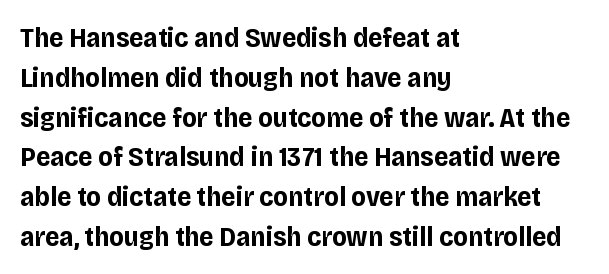
Summary of vertical rhythm: regular, with standard interline spacing. Posture: upright roman. These lines are rendered in a variable-pitch font. Grotesque or geometric, the face here clearly has no serifs. Lines of text with bare space underneath. Each word holds together tightly as a unit, with standard inter-letter gaps.
